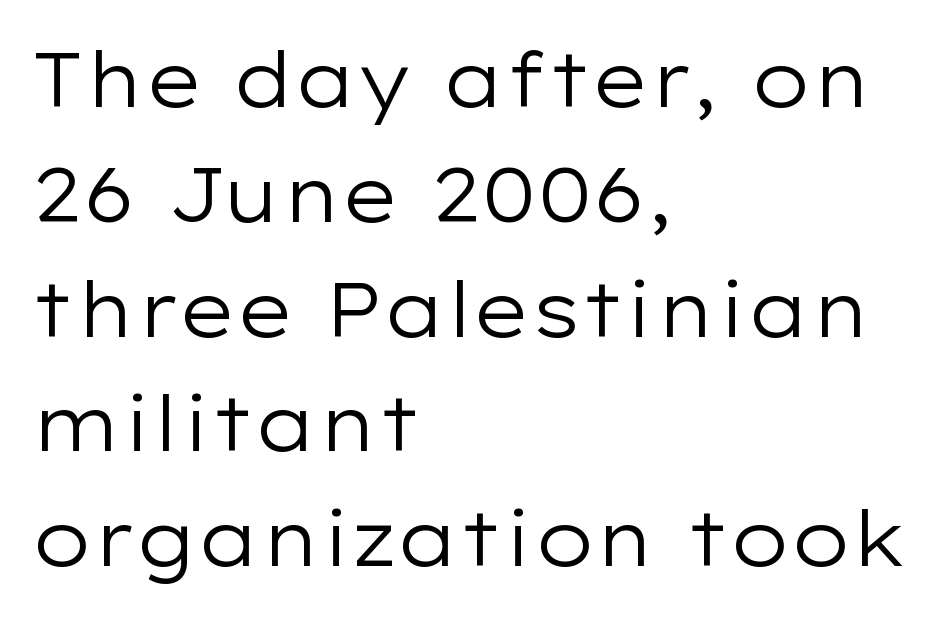
Nothing heavy about these letters — not bold at all. The vertical gap from one line to the next is medium. Nothing sits at the stroke ends, so this counts as sans-serif. Teacher's note: observe the even left margin — that is flush-left alignment. Caption: standard tracking, unaltered.
